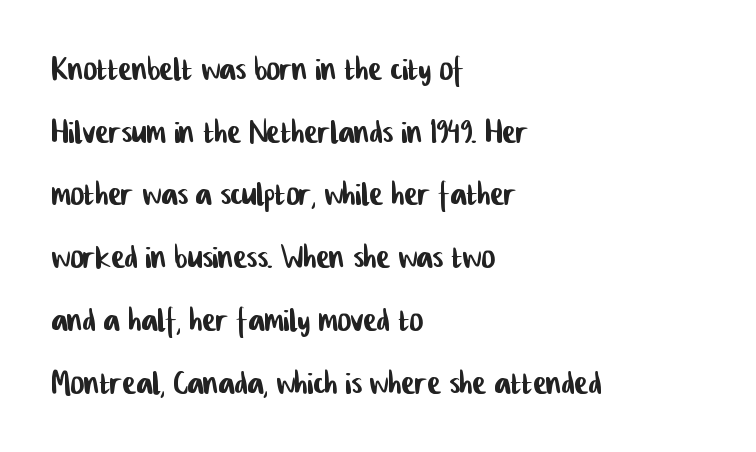
The image shows 41 px condensed sans-serif type; set left-aligned, normal line spacing (1.53x), normal letter spacing, not underlined; low stroke contrast and a medium x-height.
